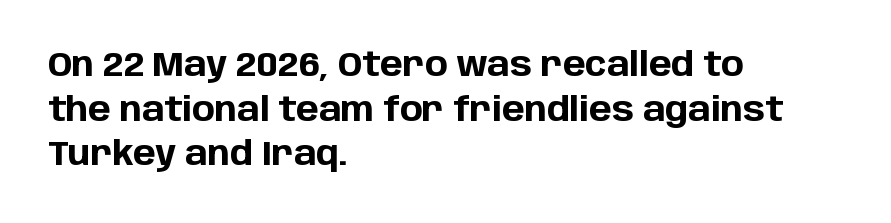
{"serif": "no", "italic": "no", "bold": "yes", "weight": "bold", "width": "normal", "stroke_contrast": "low", "x_height": "large", "monospaced": "no", "underline": "no", "align": "left", "line_spacing": "normal", "line_spacing_ratio": 1.31, "letter_spacing": "normal", "letter_spacing_em": 0.0, "glyph_px": 34}
